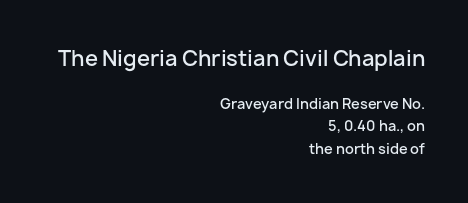
{"italic": "no", "bold": "semi", "underline": "no", "align": "right", "line_spacing": "normal", "line_spacing_ratio": 1.62, "letter_spacing": "normal", "letter_spacing_em": 0.0, "larger_block": "first", "size_ratio": 1.5, "glyph_px": 21}
